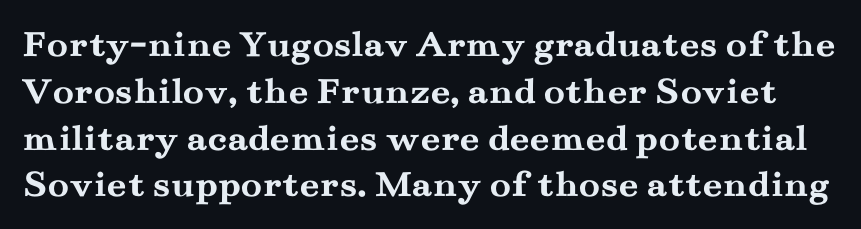
{"serif": "yes", "italic": "no", "bold": "yes", "weight": "semibold", "width": "wide", "stroke_contrast": "medium", "x_height": "small", "monospaced": "no", "underline": "no", "line_spacing_ratio": 1.2, "letter_spacing": "normal", "letter_spacing_em": 0.0, "glyph_px": 39}
